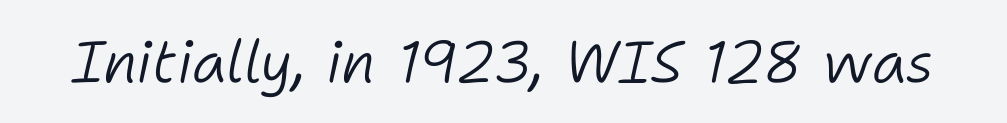
Do the characters align in a grid? No, the font is proportional. Bare-footed words on every line. No extra tracking has been applied to these lines. Stroke mass is kept to a normal reading level or below. Quick note: italic.
